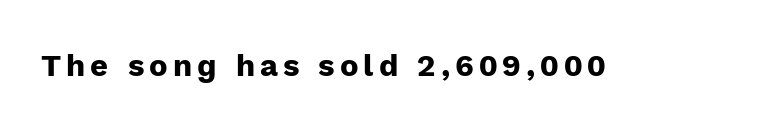
The image shows 31 px heavy sans-serif type, upright; set not underlined; low stroke contrast and a medium x-height.
